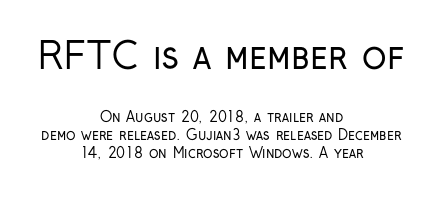
The letters advance in unequal steps, a hallmark of proportional type. Descender tails drop into unmarked territory. What's the leading like? Ordinary, nothing unusual. Italic: no, the glyphs are upright roman. This sample is center-justified, so both line endings float freely. Characters follow at the spacing the type designer built in.
